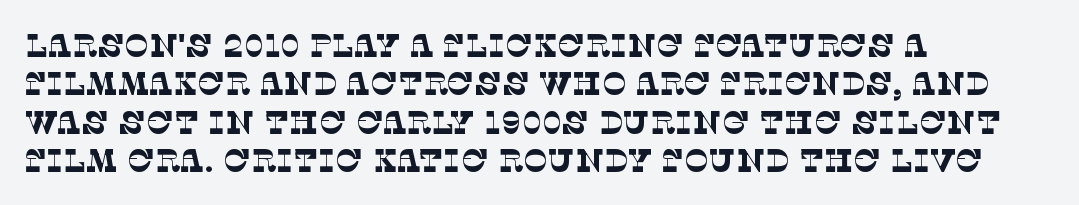
{"serif": "yes", "bold": "no", "weight": "thin", "width": "normal", "stroke_contrast": "low", "x_height": "large", "monospaced": "no", "underline": "no", "align": "left", "line_spacing_ratio": 1.2, "letter_spacing": "normal", "letter_spacing_em": 0.0, "glyph_px": 32}
